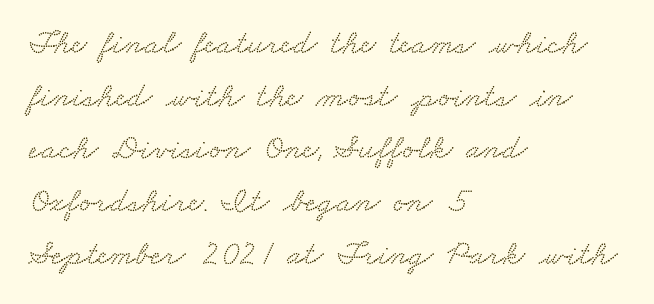
Q: Is the typeface a serif or a sans-serif typeface? A: Serif.
Q: Is the text underlined? A: No.
Q: How is the paragraph aligned? A: Left-aligned.
Q: Is the spacing between letters normal or unusually wide? A: Normal.
Q: Is the spacing between lines tight, normal or loose? A: Normal.
Q: Width (condensed, normal, or wide)? A: Wide.
Q: Stroke contrast? A: Low.
Q: x-height? A: Small.
Q: Monospaced? A: No.
